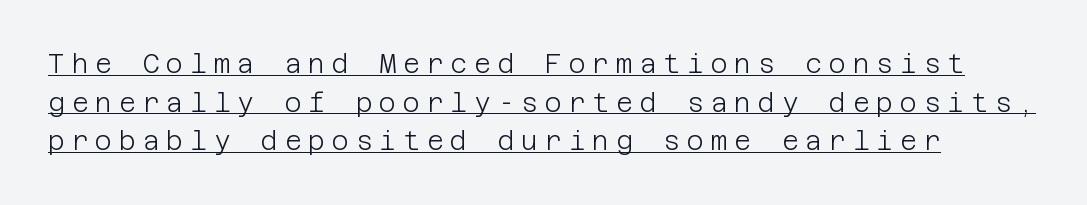
Q: Is the text bold? A: No.
Q: Is the text italic (slanted)? A: No, it is upright.
Q: Is the text underlined? A: Yes.
Q: Is the spacing between letters normal or unusually wide? A: Unusually wide.
Q: Is the spacing between lines tight, normal or loose? A: Normal.
